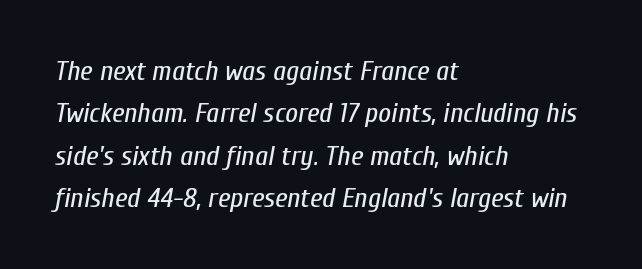
Q: Is the text bold? A: No.
Q: Is the text italic (slanted)? A: Yes, it leans right by about 10 degrees.
Q: Is the text underlined? A: No.
Q: How is the paragraph aligned? A: Left-aligned.
Q: Is the spacing between letters normal or unusually wide? A: Normal.
Q: Is the spacing between lines tight, normal or loose? A: Normal.
Q: Width (condensed, normal, or wide)? A: Condensed.
Q: Stroke contrast? A: Low.
Q: x-height? A: Medium.
Q: Monospaced? A: No.
